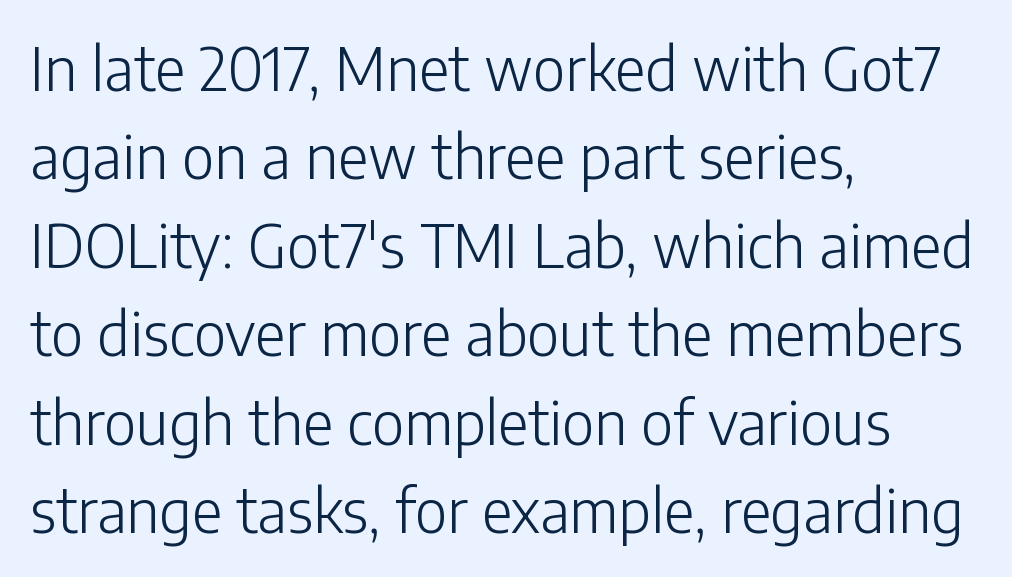
The type is set solid horizontally, with unmodified tracking. A bare baseline throughout the passage. Think of a printed novel: that variable character pitch is what you see here. Teacher's note: observe the even left margin — that is flush-left alignment.
